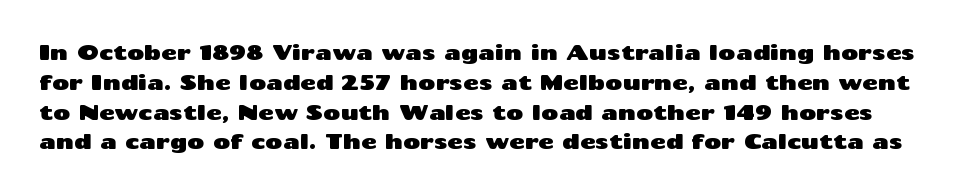
Q: Is the text italic (slanted)? A: No, it is upright.
Q: Is the text underlined? A: No.
Q: Is the spacing between letters normal or unusually wide? A: Normal.
Q: Is the spacing between lines tight, normal or loose? A: Normal.
